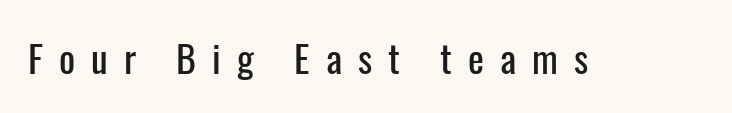
Is this a fixed-width face? No — the glyphs have proportional, varying widths. Every character sits straight up, as roman type does. Inter-character spacing is expanded well beyond the font's built-in metrics. Descenders are the only things crossing below the line.
